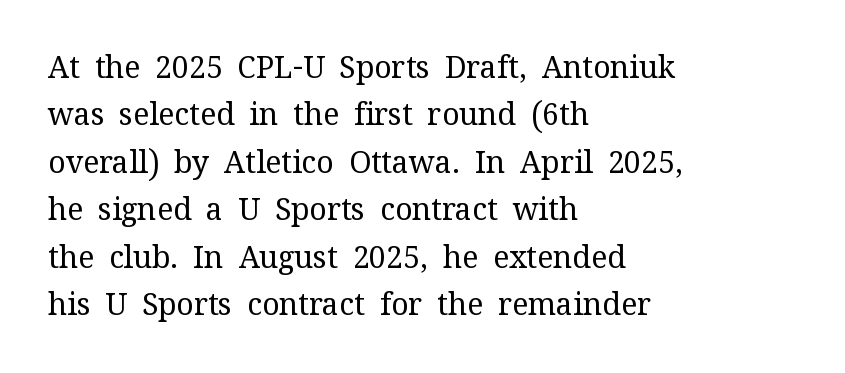
Q: Is the text bold? A: No.
Q: Is the text italic (slanted)? A: No, it is upright.
Q: Is the typeface a serif or a sans-serif typeface? A: Serif.
Q: Is the text underlined? A: No.
Q: How is the paragraph aligned? A: Left-aligned.
Q: Is the spacing between letters normal or unusually wide? A: Normal.
Q: Is the spacing between lines tight, normal or loose? A: Normal.
Q: Width (condensed, normal, or wide)? A: Normal.
Q: Stroke contrast? A: Medium.
Q: x-height? A: Medium.
Q: Monospaced? A: No.
